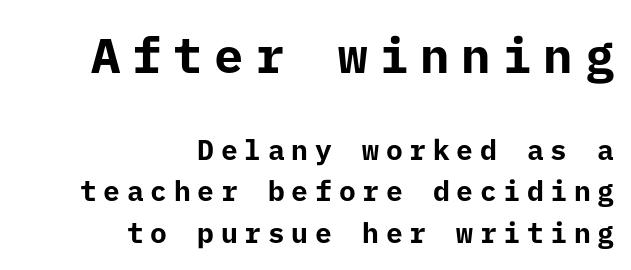
The space beneath each line is pristine and unruled. These lines were composed using upright roman letters. Casual observation: everything's shoved over to the right. Summary of weight: heavy, a full bold.
